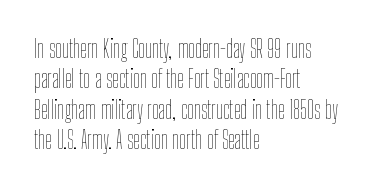
{"italic": "no", "bold": "no", "underline": "no", "align": "left", "line_spacing": "normal", "line_spacing_ratio": 1.27, "letter_spacing": "normal", "letter_spacing_em": 0.0, "glyph_px": 24}
